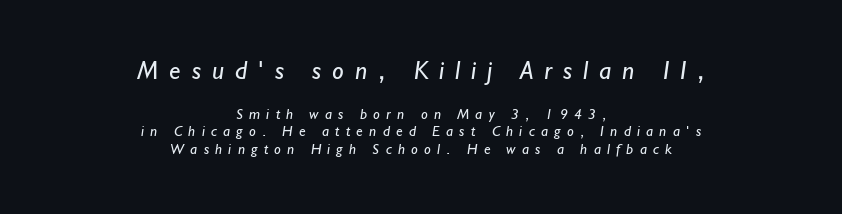
The image shows 26 px text type; set centered, line spacing 1.16x, unusually wide letter spacing (+0.42 em), not underlined; the first (top) block is 1.73x larger.
